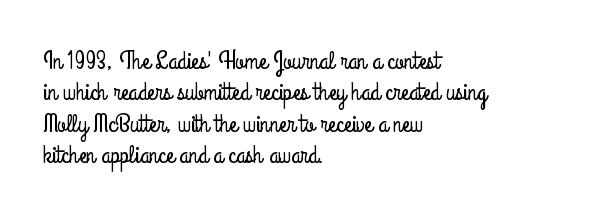
Q: Is the text underlined? A: No.
Q: How is the paragraph aligned? A: Left-aligned.
Q: Is the spacing between letters normal or unusually wide? A: Normal.
